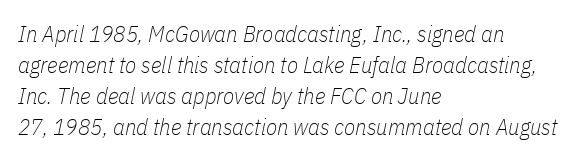
{"italic": "yes", "lean": "right", "slant_degrees": 11, "bold": "no", "underline": "no", "align": "left", "line_spacing": "normal", "line_spacing_ratio": 1.35, "letter_spacing": "normal", "letter_spacing_em": 0.0, "glyph_px": 23}
